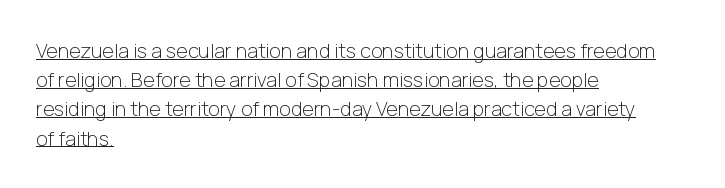
Q: Is the text bold? A: No.
Q: Is the text italic (slanted)? A: No, it is upright.
Q: Is the text underlined? A: Yes.
Q: How is the paragraph aligned? A: Left-aligned.
Q: Is the spacing between letters normal or unusually wide? A: Normal.
Q: Is the spacing between lines tight, normal or loose? A: Normal.
